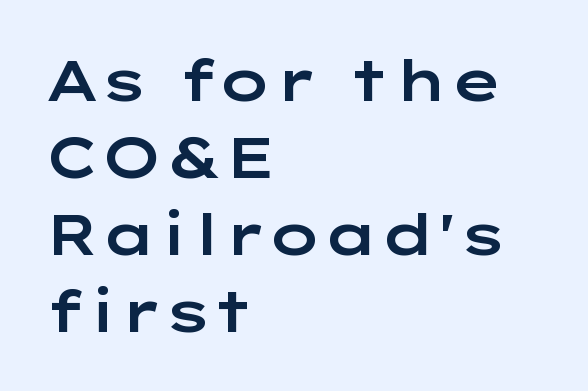
The image shows 57 px wide sans-serif type, upright; set left-aligned, normal line spacing (1.35x), normal letter spacing, not underlined; low stroke contrast and a medium x-height.
